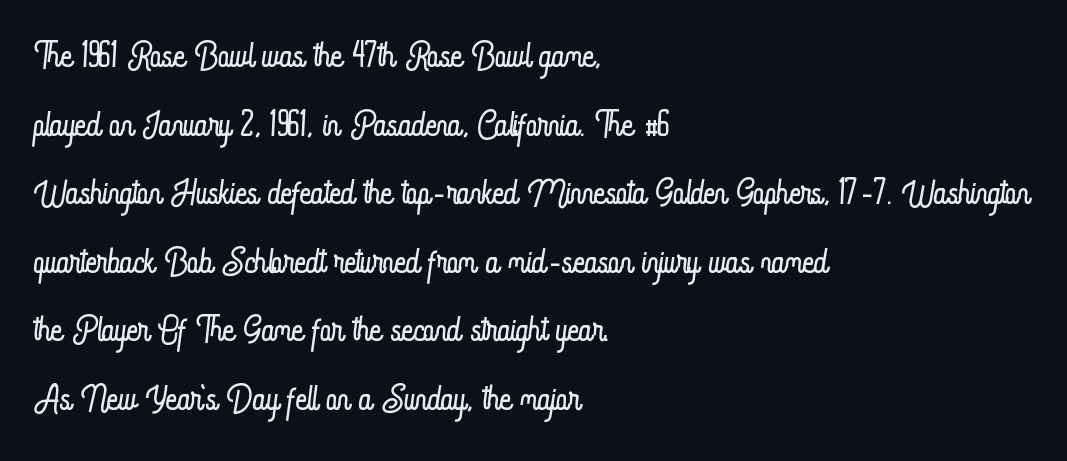
The image shows 49 px light, condensed type; set left-aligned, normal line spacing (1.4x), normal letter spacing, not underlined; low stroke contrast and a small x-height.
